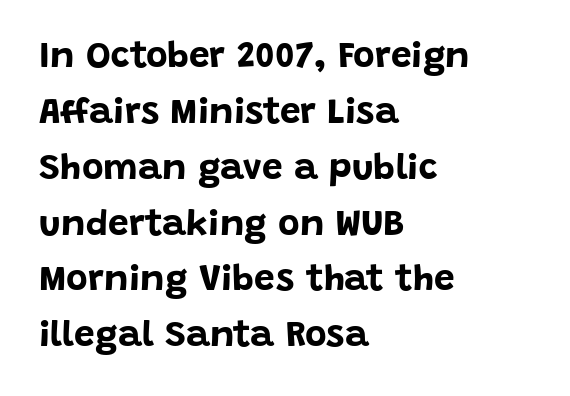
{"serif": "no", "italic": "no", "bold": "yes", "weight": "bold", "width": "normal", "stroke_contrast": "low", "x_height": "large", "monospaced": "no", "underline": "no", "align": "left", "line_spacing": "normal", "line_spacing_ratio": 1.51, "letter_spacing": "normal", "letter_spacing_em": 0.0, "glyph_px": 37}
